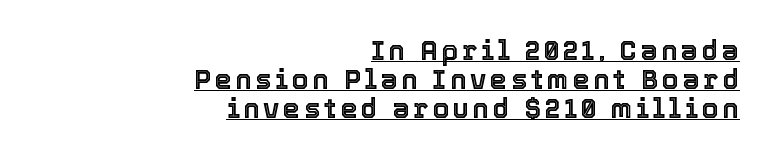
{"italic": "no", "underline": "yes", "align": "right", "line_spacing": "tight", "line_spacing_ratio": 1.07, "glyph_px": 27}
